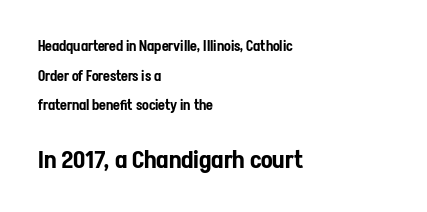
The image shows 24 px text type, upright; set left-aligned, loose line spacing (2.12x), normal letter spacing, not underlined; the second (bottom) block is 1.71x larger.
